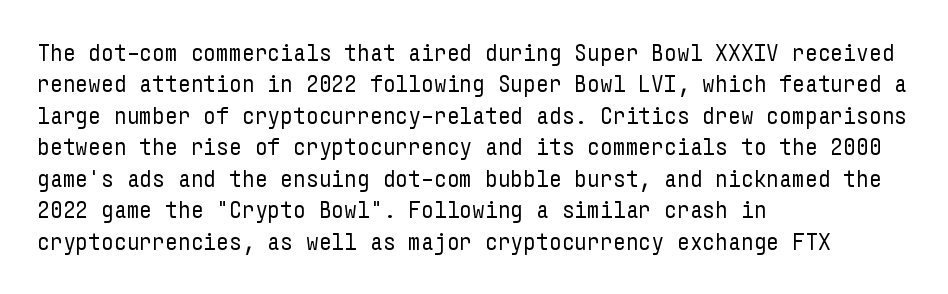
{"italic": "no", "bold": "no", "underline": "no", "align": "left", "line_spacing": "normal", "line_spacing_ratio": 1.26, "letter_spacing": "normal", "letter_spacing_em": 0.0, "glyph_px": 25}
